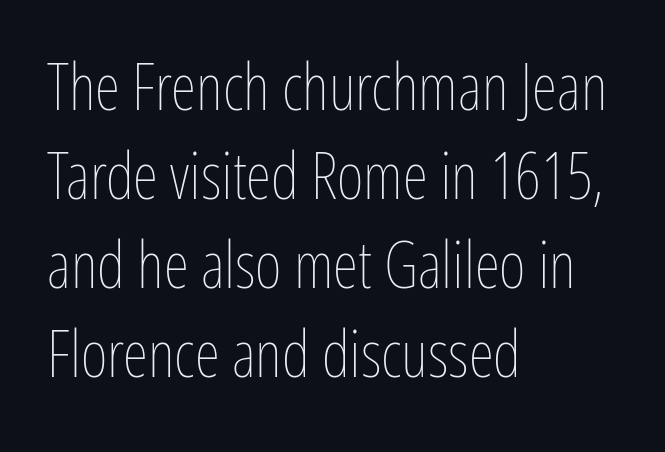
Q: Is the text bold? A: No.
Q: Is the text italic (slanted)? A: No, it is upright.
Q: Is the text underlined? A: No.
Q: How is the paragraph aligned? A: Left-aligned.
Q: Is the spacing between letters normal or unusually wide? A: Normal.
Q: Is the spacing between lines tight, normal or loose? A: Normal.
Q: Width (condensed, normal, or wide)? A: Condensed.
Q: Stroke contrast? A: Low.
Q: x-height? A: Medium.
Q: Monospaced? A: No.
